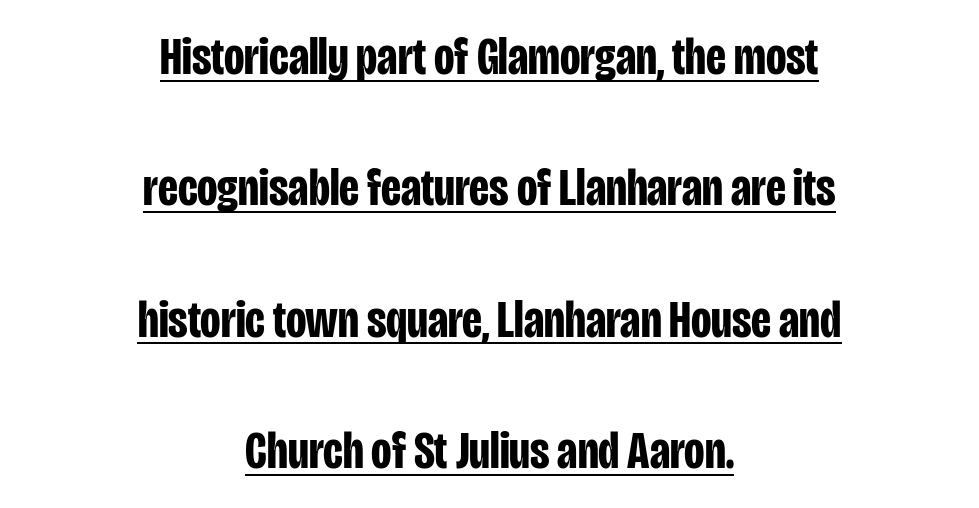
Q: Is the text bold? A: Yes.
Q: Is the text italic (slanted)? A: No, it is upright.
Q: Is the typeface a serif or a sans-serif typeface? A: Sans-serif.
Q: Is the text underlined? A: Yes.
Q: How is the paragraph aligned? A: Centered.
Q: Is the spacing between letters normal or unusually wide? A: Normal.
Q: Is the spacing between lines tight, normal or loose? A: Loose.
Q: Width (condensed, normal, or wide)? A: Condensed.
Q: Stroke contrast? A: Low.
Q: x-height? A: Large.
Q: Monospaced? A: No.
